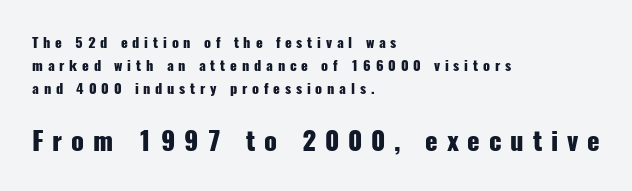
Q: Is the text bold? A: Yes.
Q: Is the text italic (slanted)? A: No, it is upright.
Q: Is the text underlined? A: No.
Q: How is the paragraph aligned? A: Left-aligned.
Q: Is the spacing between letters normal or unusually wide? A: Unusually wide.
Q: Is the spacing between lines tight, normal or loose? A: Normal.
Q: Which block of text is set in a larger size, the first (top) or the second (bottom)? A: The second (bottom) one.
